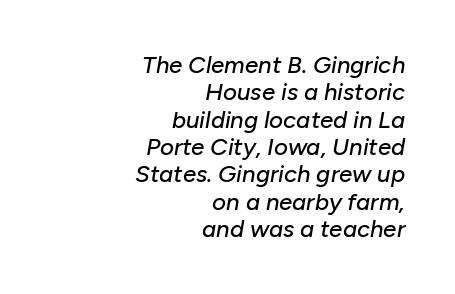
Q: Is the text italic (slanted)? A: Yes, it leans right by about 10 degrees.
Q: Is the text underlined? A: No.
Q: How is the paragraph aligned? A: Right-aligned.
Q: Is the spacing between letters normal or unusually wide? A: Normal.
Q: Is the spacing between lines tight, normal or loose? A: Tight.
